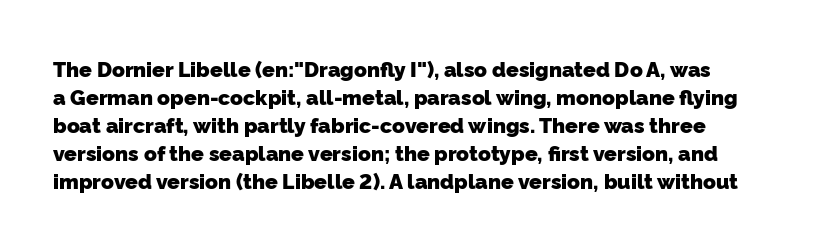
{"bold": "yes", "underline": "no", "line_spacing": "normal", "line_spacing_ratio": 1.33, "letter_spacing": "normal", "letter_spacing_em": 0.0, "glyph_px": 21}
